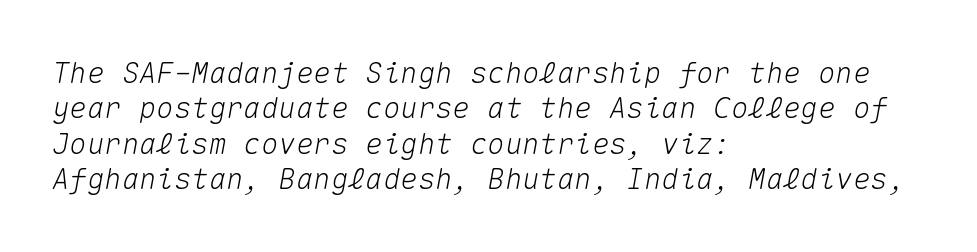
{"italic": "yes", "lean": "right", "slant_degrees": 10, "width": "normal", "stroke_contrast": "medium", "x_height": "medium", "monospaced": "yes", "underline": "no", "align": "left", "line_spacing_ratio": 1.22, "letter_spacing": "normal", "letter_spacing_em": 0.0, "glyph_px": 29}
